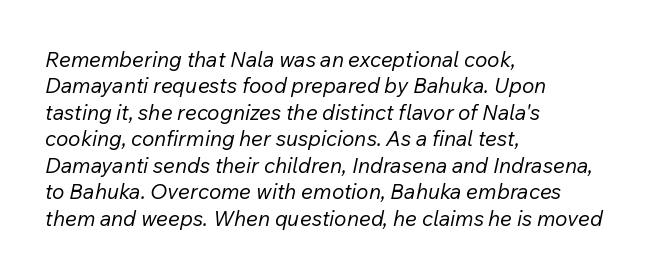
If you drew a ruler down the left edge, every line would touch it. Underlining? Definitely not there. The space between consecutive lines is moderate. The font's italic variant was chosen for this text.
